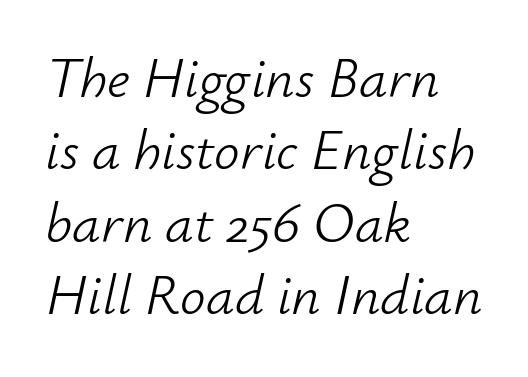
{"italic": "yes", "lean": "right", "slant_degrees": 12, "bold": "no", "weight": "light", "width": "normal", "stroke_contrast": "low", "x_height": "small", "monospaced": "no", "underline": "no", "align": "left", "line_spacing": "normal", "line_spacing_ratio": 1.27, "letter_spacing": "normal", "letter_spacing_em": 0.0, "glyph_px": 57}
